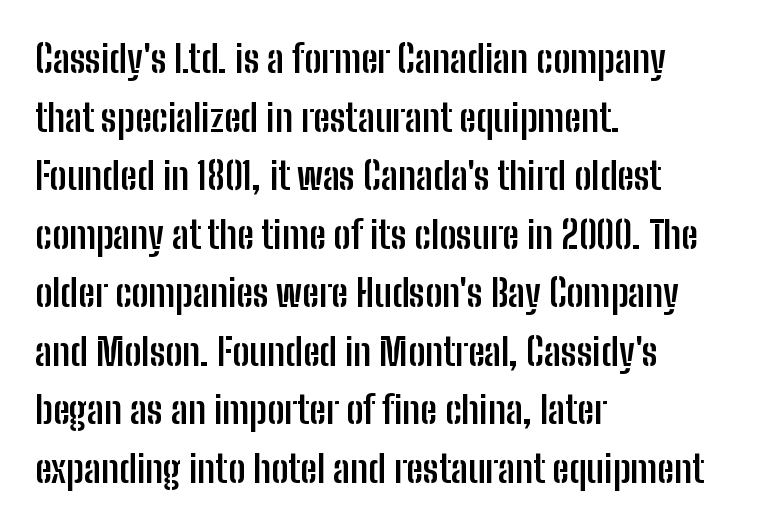
{"serif": "no", "italic": "no", "bold": "yes", "weight": "semibold", "width": "condensed", "stroke_contrast": "low", "x_height": "medium", "monospaced": "no", "underline": "no", "align": "left", "line_spacing": "normal", "line_spacing_ratio": 1.54, "letter_spacing": "normal", "letter_spacing_em": 0.0, "glyph_px": 38}
